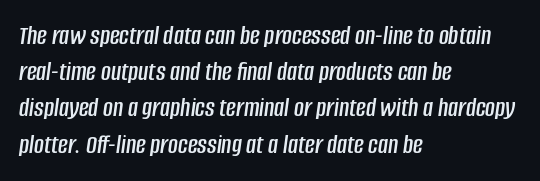
Regarding leading, the lines here are spaced in the standard way. Compared with ordinary roman type, these characters are visibly tilted. The strip under each line holds only bare page. No extra tracking has been applied to these lines. The rag falls on the right side of this text block.
